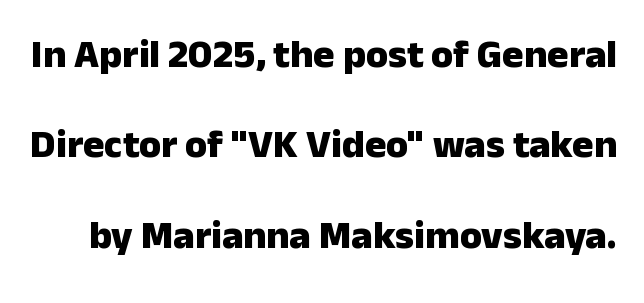
Does the weight exceed regular? Yes, all the way to bold. How would I describe the line gaps? Wide and relaxed. A sans-serif font was chosen for this passage. Standard letterfit; no display-style spreading of the glyphs. You could not count columns in this text — the font is proportionally spaced.
